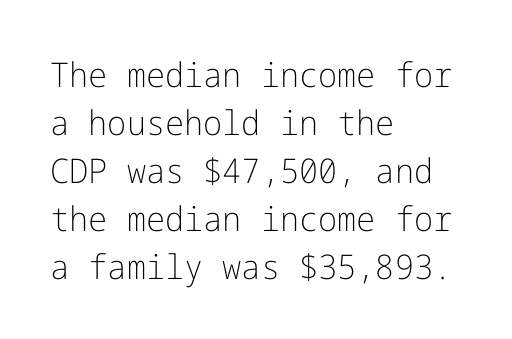
The image shows 34 px light sans-serif type, upright; set left-aligned, normal line spacing (1.41x), normal letter spacing, not underlined; low stroke contrast and a medium x-height.
